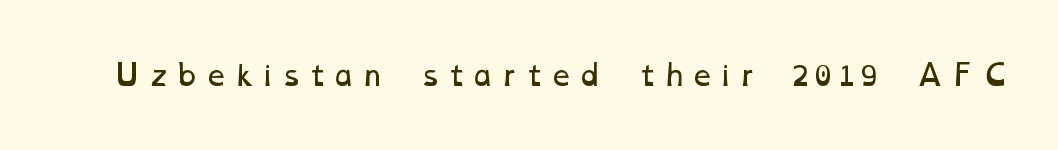
{"bold": "no", "weight": "regular", "width": "wide", "stroke_contrast": "low", "x_height": "medium", "monospaced": "no", "underline": "no", "letter_spacing": "wide", "letter_spacing_em": 0.2, "glyph_px": 28}
